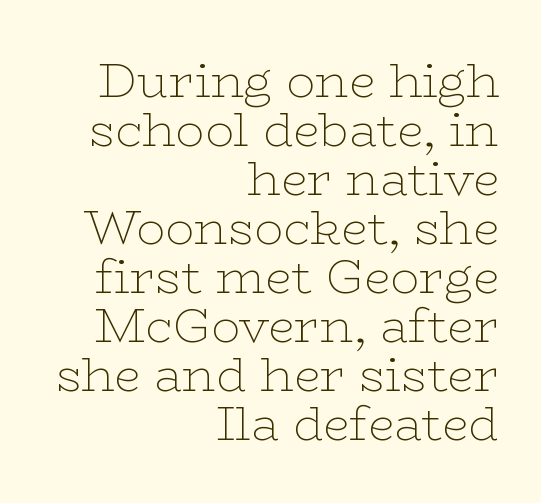
{"serif": "yes", "italic": "no", "bold": "no", "weight": "thin", "width": "wide", "stroke_contrast": "low", "x_height": "medium", "monospaced": "no", "underline": "no", "align": "right", "line_spacing": "tight", "line_spacing_ratio": 1.02, "letter_spacing": "normal", "letter_spacing_em": 0.0, "glyph_px": 48}
